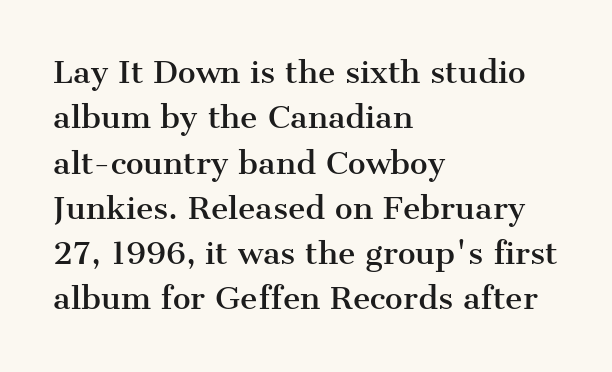
The image shows 30 px serif type, upright; set left-aligned, normal line spacing (1.51x), normal letter spacing, not underlined; medium stroke contrast and a medium x-height.
